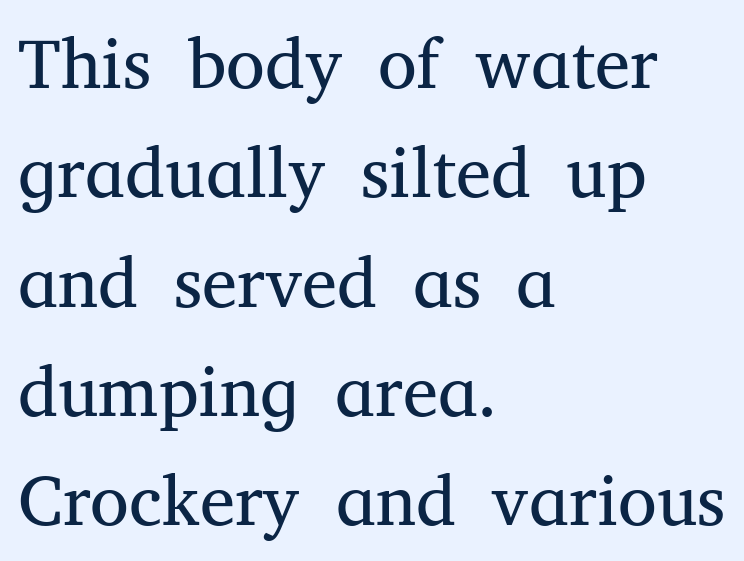
The image shows 71 px regular-weight serif type, upright; set left-aligned, normal line spacing (1.54x), normal letter spacing, not underlined; medium stroke contrast and a medium x-height.
